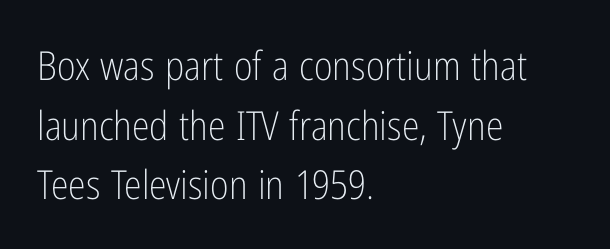
The image shows 40 px light, condensed sans-serif type, upright; set left-aligned, normal line spacing (1.49x), normal letter spacing, not underlined; low stroke contrast and a medium x-height.
